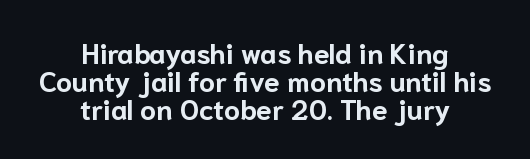
Q: Is the text bold? A: Yes.
Q: Is the text italic (slanted)? A: No, it is upright.
Q: Is the typeface a serif or a sans-serif typeface? A: Sans-serif.
Q: Is the text underlined? A: No.
Q: How is the paragraph aligned? A: Centered.
Q: Is the spacing between letters normal or unusually wide? A: Normal.
Q: Is the spacing between lines tight, normal or loose? A: Tight.
Q: Width (condensed, normal, or wide)? A: Normal.
Q: Stroke contrast? A: Low.
Q: x-height? A: Medium.
Q: Monospaced? A: No.
